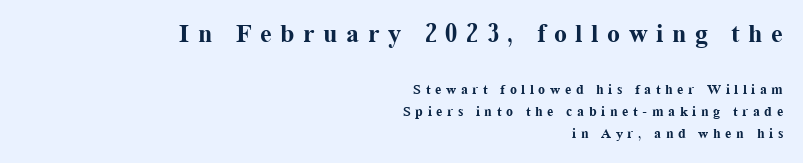
{"italic": "no", "bold": "yes", "underline": "no", "align": "right", "line_spacing": "normal", "line_spacing_ratio": 1.57, "letter_spacing": "wide", "letter_spacing_em": 0.33, "larger_block": "first", "size_ratio": 1.86, "glyph_px": 26}
